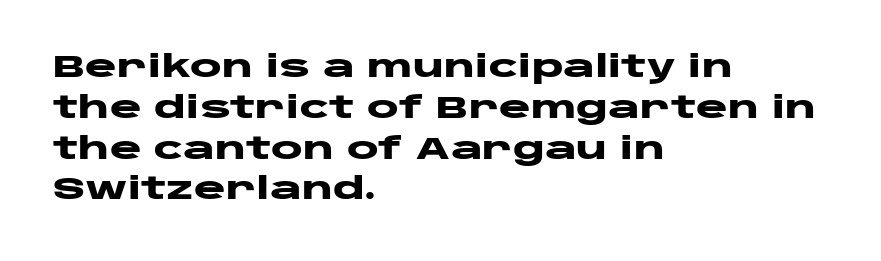
{"serif": "no", "italic": "no", "bold": "yes", "weight": "heavy", "width": "wide", "stroke_contrast": "low", "x_height": "large", "monospaced": "no", "underline": "no", "align": "left", "line_spacing": "normal", "line_spacing_ratio": 1.36, "letter_spacing": "normal", "letter_spacing_em": 0.0, "glyph_px": 30}
